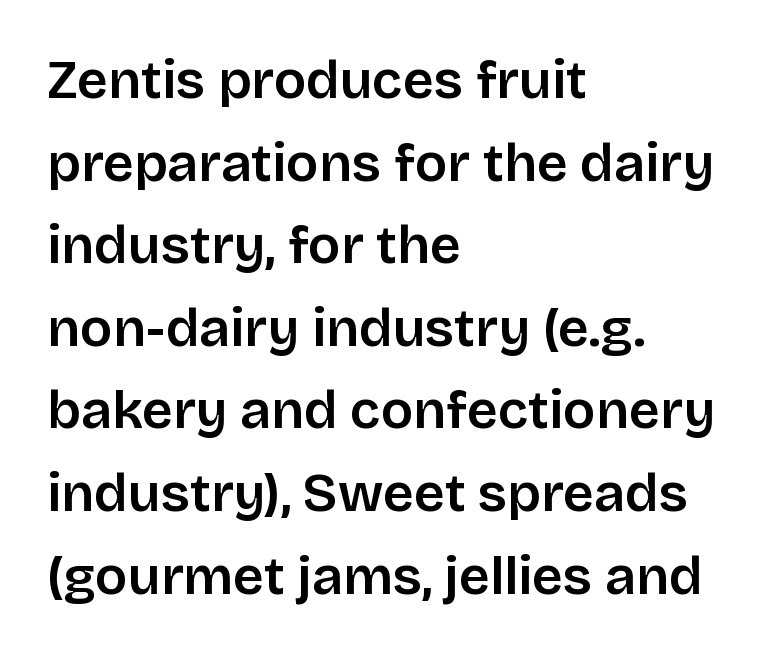
This rendering features lettering with no underline. Layout note: lines flush left. The lettering stays uniformly vertical, giving the passage a roman look. The rows are spaced the way most documents space them. Compared with typical body copy, the letter spacing here is the same.
